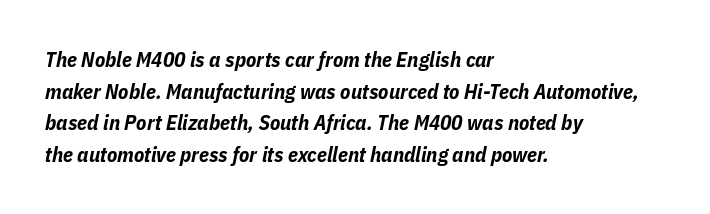
If you drew a ruler down the left edge, every line would touch it. Check under the words: just untouched page. A normal amount of white space separates one row of letters from the next. On the weight axis this lands at bold, roughly 700.
